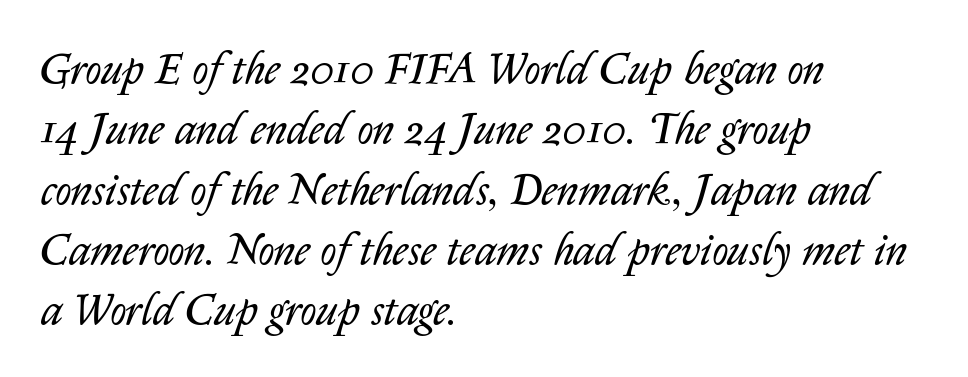
Q: Is the text bold? A: No.
Q: Is the text italic (slanted)? A: Yes, it leans right by about 14 degrees.
Q: Is the text underlined? A: No.
Q: How is the paragraph aligned? A: Left-aligned.
Q: Is the spacing between letters normal or unusually wide? A: Normal.
Q: Is the spacing between lines tight, normal or loose? A: Normal.
Q: Width (condensed, normal, or wide)? A: Normal.
Q: Stroke contrast? A: Low.
Q: x-height? A: Medium.
Q: Monospaced? A: No.
